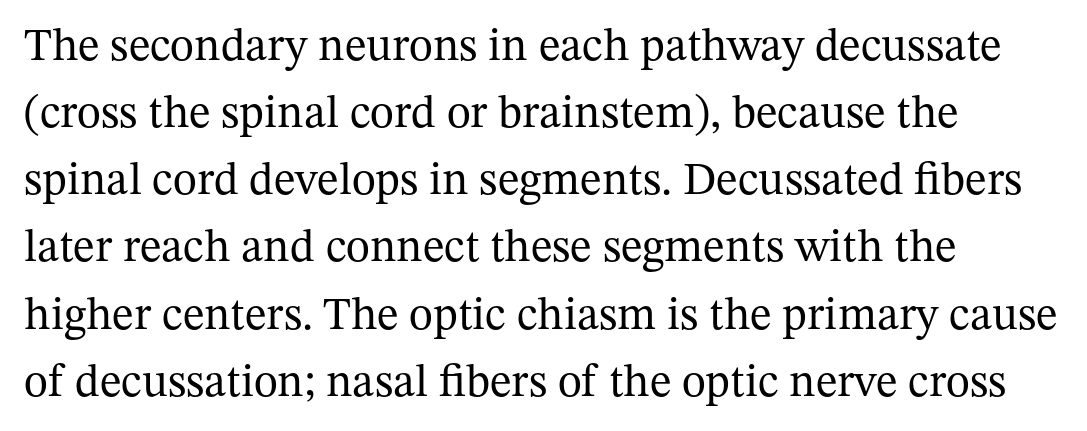
{"serif": "yes", "italic": "no", "bold": "no", "weight": "regular", "width": "normal", "stroke_contrast": "medium", "x_height": "medium", "monospaced": "no", "underline": "no", "align": "left", "line_spacing": "normal", "line_spacing_ratio": 1.46, "letter_spacing": "normal", "letter_spacing_em": 0.0, "glyph_px": 46}
